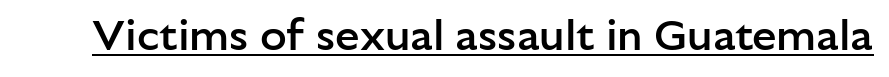
Q: Is the text bold? A: Semi-bold.
Q: Is the text italic (slanted)? A: No, it is upright.
Q: Is the typeface a serif or a sans-serif typeface? A: Sans-serif.
Q: Is the text underlined? A: Yes.
Q: Is the spacing between letters normal or unusually wide? A: Normal.
Q: Width (condensed, normal, or wide)? A: Normal.
Q: Stroke contrast? A: Low.
Q: x-height? A: Medium.
Q: Monospaced? A: No.
